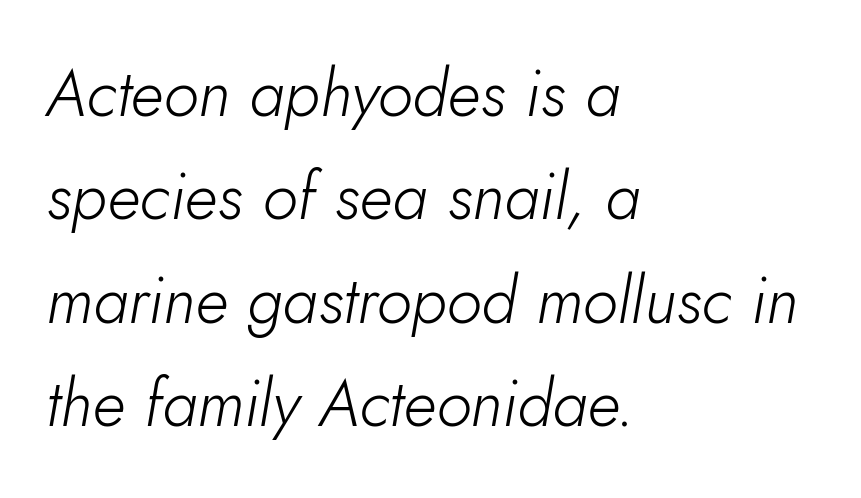
No word sits above an underline. You can tell it's italic because the verticals aren't actually vertical. Is this a fixed-width face? No — the glyphs have proportional, varying widths. How are the letters spaced? Ordinarily, with no added tracking.
